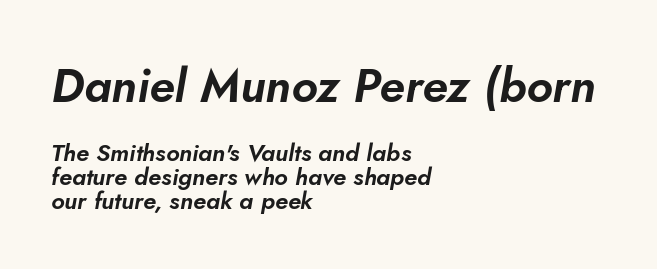
{"italic": "yes", "lean": "right", "slant_degrees": 5, "width": "normal", "stroke_contrast": "low", "x_height": "small", "monospaced": "no", "underline": "no", "align": "left", "line_spacing": "tight", "line_spacing_ratio": 0.99, "letter_spacing": "normal", "letter_spacing_em": 0.0, "larger_block": "first", "size_ratio": 1.96, "glyph_px": 47}
